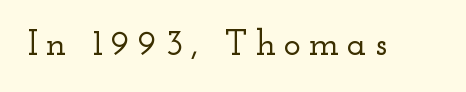
Q: Is the text italic (slanted)? A: No, it is upright.
Q: Is the typeface a serif or a sans-serif typeface? A: Serif.
Q: Is the text underlined? A: No.
Q: Is the spacing between letters normal or unusually wide? A: Unusually wide.
Q: Width (condensed, normal, or wide)? A: Wide.
Q: Stroke contrast? A: Low.
Q: x-height? A: Small.
Q: Monospaced? A: No.
